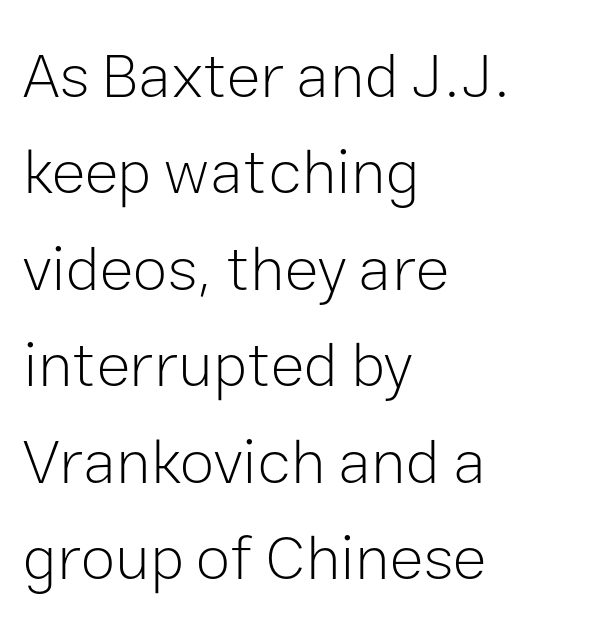
{"serif": "no", "italic": "no", "bold": "no", "weight": "light", "width": "normal", "stroke_contrast": "low", "x_height": "medium", "monospaced": "no", "underline": "no", "align": "left", "line_spacing": "normal", "line_spacing_ratio": 1.53, "letter_spacing": "normal", "letter_spacing_em": 0.0, "glyph_px": 63}
